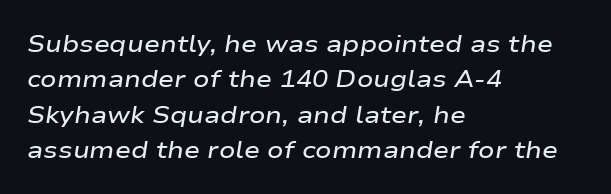
In terms of leading, this rendering sits right in the middle. The glyphs have the mass of a demibold cut, below bold. Caption: multi-line text, flush left, ragged right. Here the glyphs are tracked normally, forming tight word shapes. Beneath every word, the page is bare.
